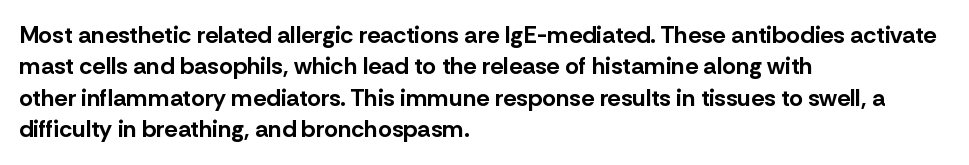
{"italic": "no", "bold": "yes", "underline": "no", "align": "left", "line_spacing": "normal", "line_spacing_ratio": 1.31, "letter_spacing": "normal", "letter_spacing_em": 0.0, "glyph_px": 24}
